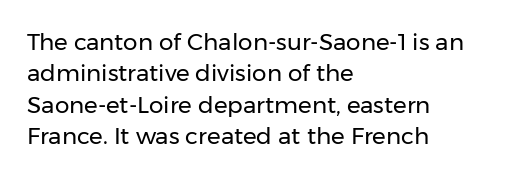
The image shows 23 px text type, upright; set left-aligned, normal line spacing (1.36x), normal letter spacing, not underlined.
